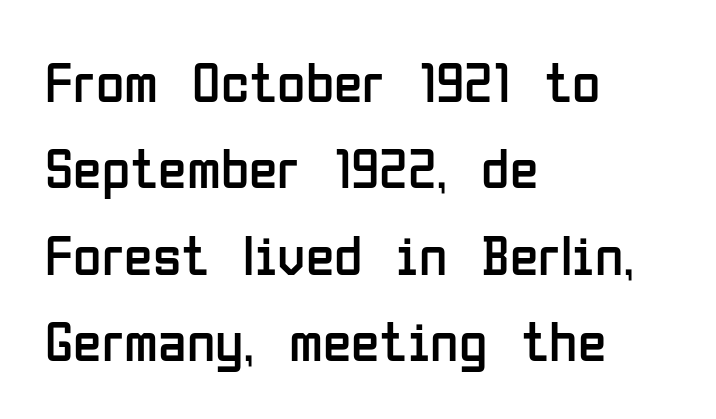
Q: Is the text bold? A: No.
Q: Is the text italic (slanted)? A: No, it is upright.
Q: Is the typeface a serif or a sans-serif typeface? A: Sans-serif.
Q: Is the text underlined? A: No.
Q: How is the paragraph aligned? A: Left-aligned.
Q: Is the spacing between letters normal or unusually wide? A: Normal.
Q: Is the spacing between lines tight, normal or loose? A: Normal.
Q: Width (condensed, normal, or wide)? A: Condensed.
Q: Stroke contrast? A: Low.
Q: x-height? A: Medium.
Q: Monospaced? A: No.
